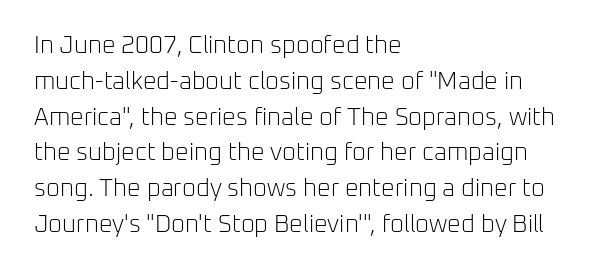
Q: Is the text bold? A: No.
Q: Is the text italic (slanted)? A: No, it is upright.
Q: Is the text underlined? A: No.
Q: How is the paragraph aligned? A: Left-aligned.
Q: Is the spacing between letters normal or unusually wide? A: Normal.
Q: Is the spacing between lines tight, normal or loose? A: Normal.
